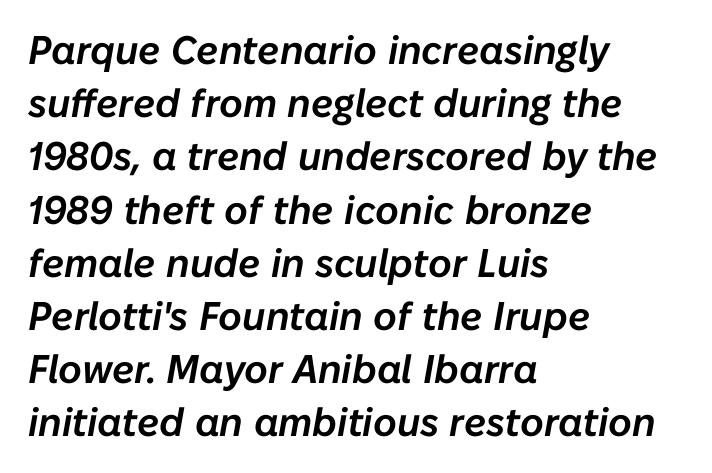
Q: Is the text italic (slanted)? A: Yes, it leans right by about 10 degrees.
Q: Is the text underlined? A: No.
Q: How is the paragraph aligned? A: Left-aligned.
Q: Is the spacing between letters normal or unusually wide? A: Normal.
Q: Is the spacing between lines tight, normal or loose? A: Normal.
Q: Width (condensed, normal, or wide)? A: Normal.
Q: Stroke contrast? A: Low.
Q: x-height? A: Medium.
Q: Monospaced? A: No.
